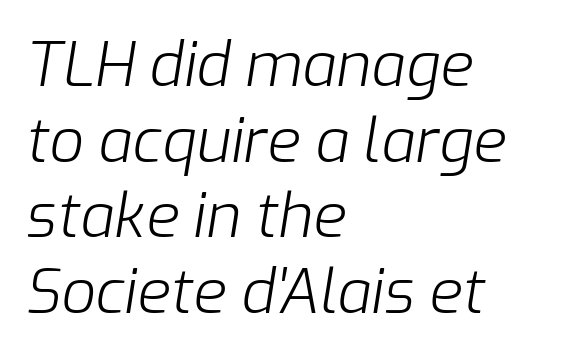
Q: Is the text bold? A: No.
Q: Is the text italic (slanted)? A: Yes, it leans right by about 9 degrees.
Q: Is the text underlined? A: No.
Q: How is the paragraph aligned? A: Left-aligned.
Q: Is the spacing between letters normal or unusually wide? A: Normal.
Q: Width (condensed, normal, or wide)? A: Normal.
Q: Stroke contrast? A: Low.
Q: x-height? A: Medium.
Q: Monospaced? A: No.
